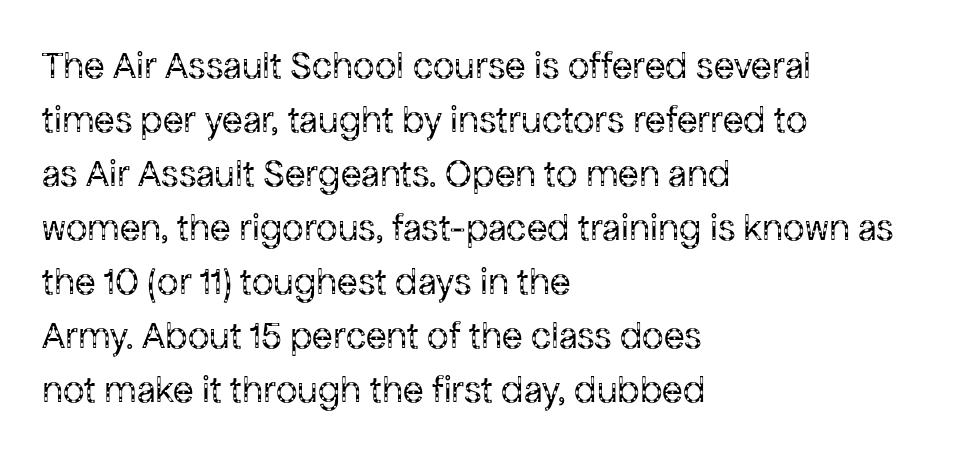
Is this a fixed-width face? No — the glyphs have proportional, varying widths. A clean baseline with only descenders dipping below it. The type is set solid horizontally, with unmodified tracking. Weight: regular or lighter.
